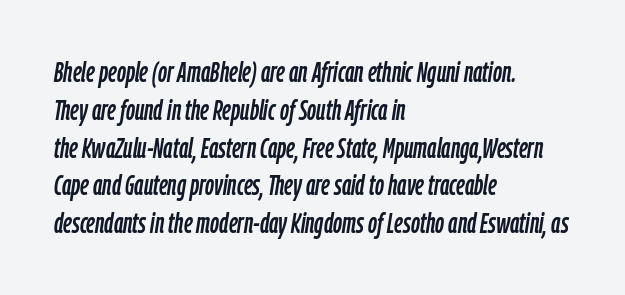
Q: Is the text italic (slanted)? A: Yes, it leans right by about 9 degrees.
Q: Is the text underlined? A: No.
Q: How is the paragraph aligned? A: Left-aligned.
Q: Is the spacing between letters normal or unusually wide? A: Normal.
Q: Is the spacing between lines tight, normal or loose? A: Normal.
Q: Width (condensed, normal, or wide)? A: Condensed.
Q: Stroke contrast? A: Low.
Q: x-height? A: Medium.
Q: Monospaced? A: No.
